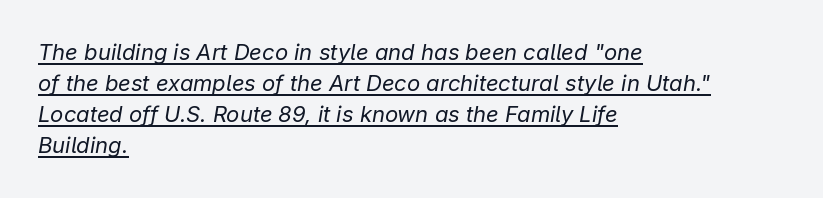
The image shows 22 px text type, italic (leaning right); set left-aligned, normal line spacing (1.41x), normal letter spacing, underlined.
